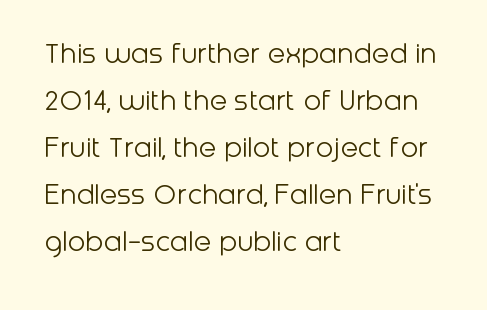
{"serif": "no", "italic": "no", "bold": "no", "weight": "light", "width": "normal", "stroke_contrast": "low", "x_height": "medium", "monospaced": "no", "underline": "no", "align": "left", "line_spacing": "normal", "line_spacing_ratio": 1.47, "letter_spacing": "normal", "letter_spacing_em": 0.0, "glyph_px": 32}
